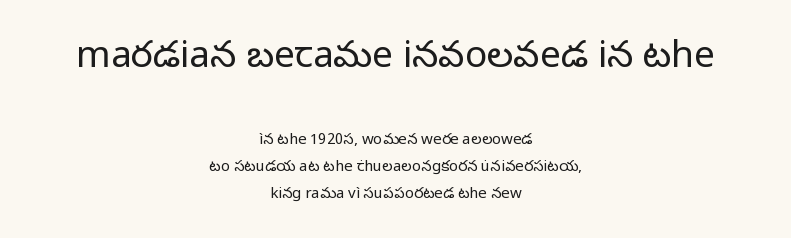
What kind of face is this? One without serifs — a sans. Alignment: centered. Tracking here is standard; glyphs follow each other at the usual distance. Caption: face not bold, strokes unweighted. The more generous point size was reserved for the upper chunk.
